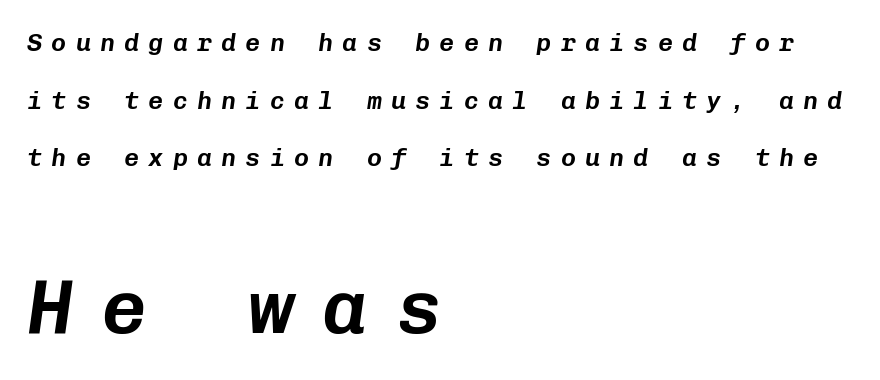
{"italic": "yes", "lean": "right", "slant_degrees": 8, "width": "normal", "stroke_contrast": "low", "x_height": "medium", "monospaced": "yes", "underline": "no", "align": "left", "line_spacing": "loose", "line_spacing_ratio": 2.31, "letter_spacing": "wide", "letter_spacing_em": 0.37, "larger_block": "second", "size_ratio": 3.04, "glyph_px": 76}
